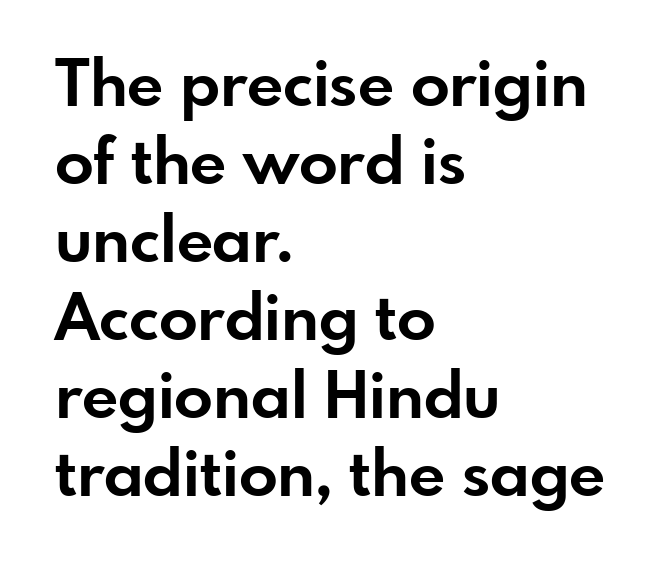
The rendering anchors every line to the left-hand side. When letters stand straight like this, we call the style roman or upright. The letters sit at their default tracking, neither squeezed nor spread. Regarding serifs, this sample does without them.
